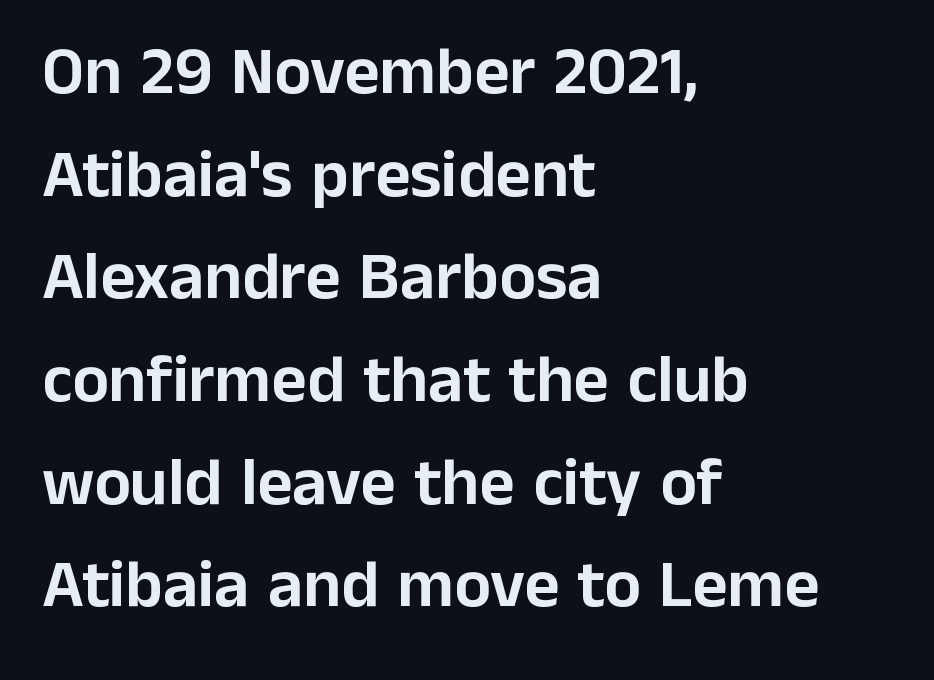
Horizontal alignment here is leftward, the default for most running prose. The typography opts for an upright posture over an oblique one. Glyph-to-glyph distance matches everyday printed text. Looks like regular typesetting: each glyph gets only the width it needs. The glyphs in this specimen are sans serif.
